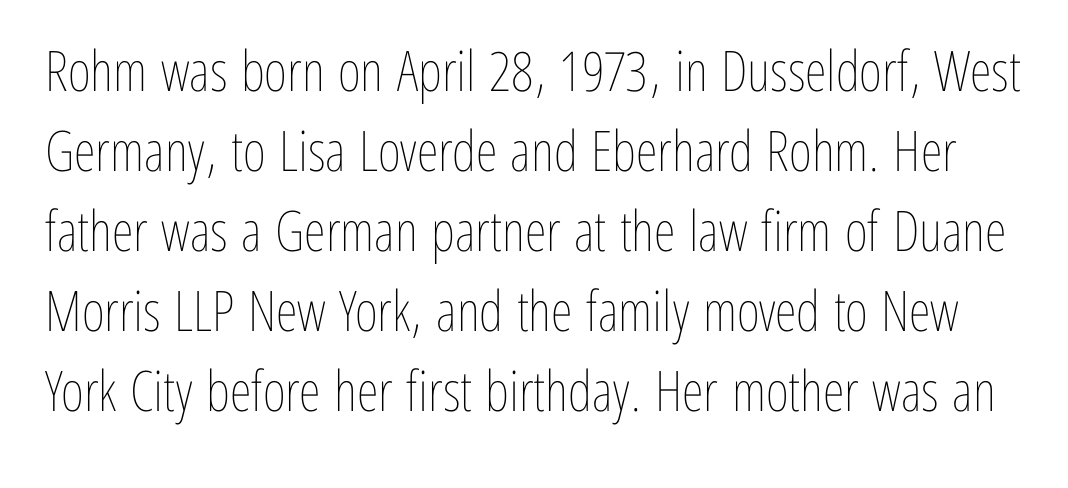
Q: Is the text bold? A: No.
Q: Is the text italic (slanted)? A: No, it is upright.
Q: Is the text underlined? A: No.
Q: Is the spacing between letters normal or unusually wide? A: Normal.
Q: Is the spacing between lines tight, normal or loose? A: Normal.
Q: Width (condensed, normal, or wide)? A: Condensed.
Q: Stroke contrast? A: Low.
Q: x-height? A: Medium.
Q: Monospaced? A: No.
